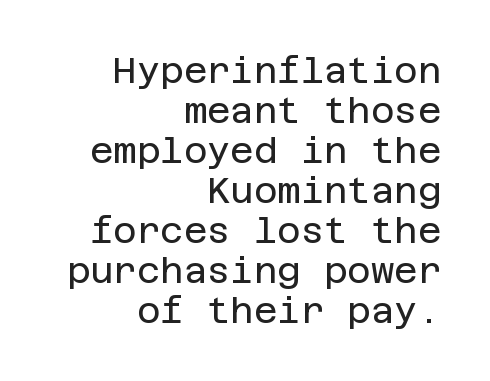
{"serif": "no", "italic": "no", "bold": "no", "weight": "regular", "width": "normal", "stroke_contrast": "low", "x_height": "large", "underline": "no", "align": "right", "line_spacing": "tight", "line_spacing_ratio": 1.11, "letter_spacing": "normal", "letter_spacing_em": 0.0, "glyph_px": 36}
